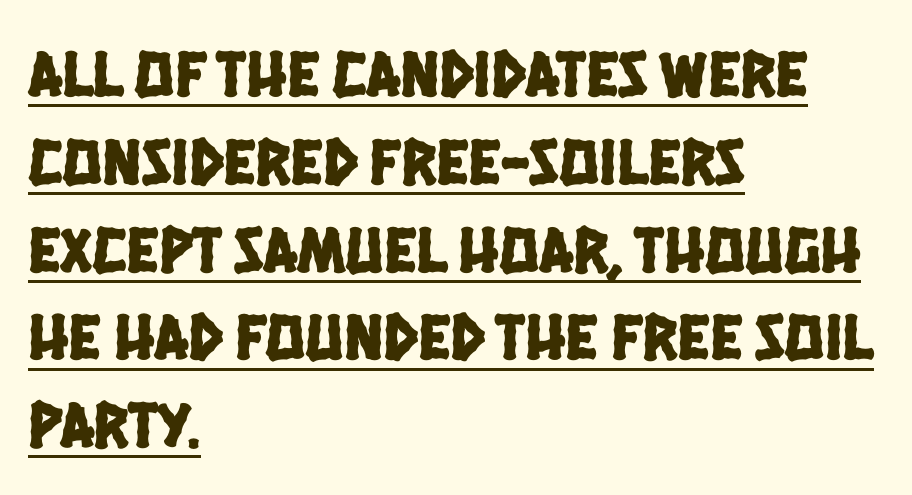
One-word summary of the alignment: left. Does extra space separate the letters? No, they use regular spacing. Regular leading. Underlining? Definitely there. Look at the bottom of the vertical strokes: they stop flat, with no serifs.
